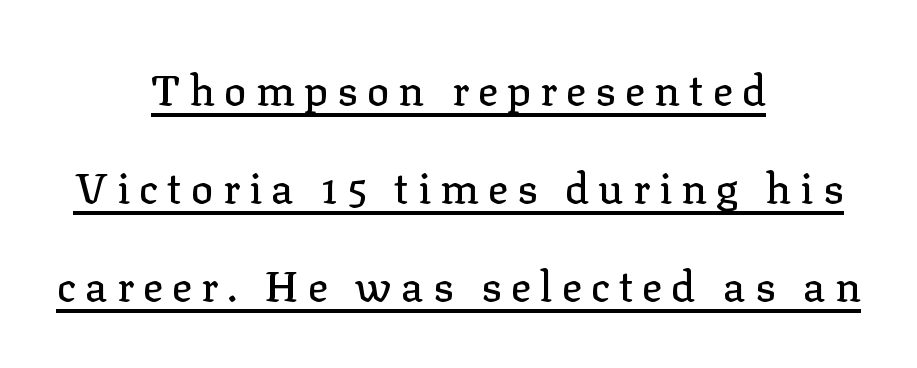
The image shows 42 px serif type, upright; set centered, loose line spacing (2.33x), unusually wide letter spacing (+0.22 em), underlined; low stroke contrast and a medium x-height.
